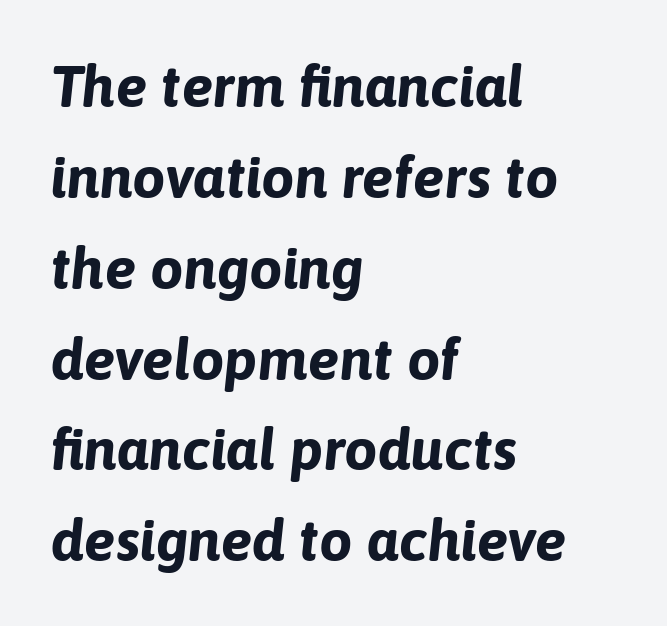
{"italic": "yes", "lean": "right", "slant_degrees": 6, "bold": "yes", "weight": "bold", "width": "normal", "stroke_contrast": "low", "x_height": "medium", "monospaced": "no", "underline": "no", "align": "left", "line_spacing": "normal", "line_spacing_ratio": 1.54, "letter_spacing": "normal", "letter_spacing_em": 0.0, "glyph_px": 59}
